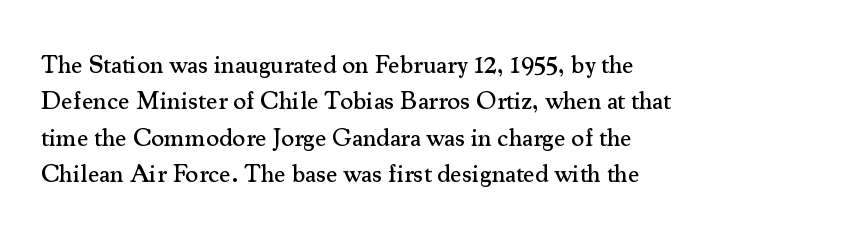
Q: Is the text italic (slanted)? A: No, it is upright.
Q: Is the text underlined? A: No.
Q: How is the paragraph aligned? A: Left-aligned.
Q: Is the spacing between letters normal or unusually wide? A: Normal.
Q: Is the spacing between lines tight, normal or loose? A: Normal.
